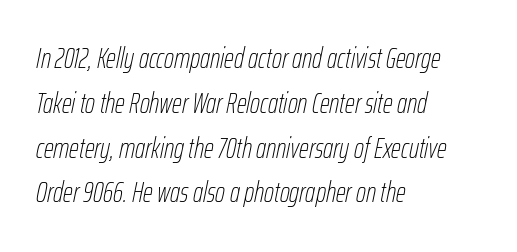
The lines in this sample share a left origin and differ only in where they stop. The rendering uses natural spacing where letterforms have individual widths. The baseline area is clear. Nothing unusual about the tracking: characters are spaced as the font intends. When letters slant like this, we call the style italic.
